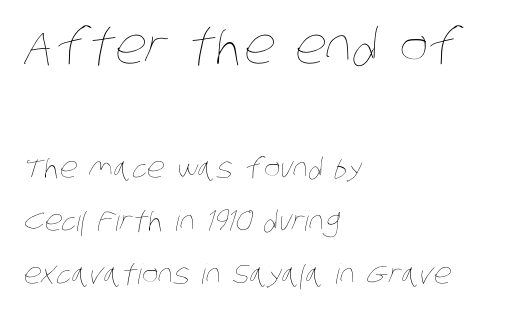
The image shows 49 px thin, condensed type; set left-aligned, line spacing 1.89x, normal letter spacing, not underlined; the first (top) block is 1.75x larger; low stroke contrast and a large x-height.
